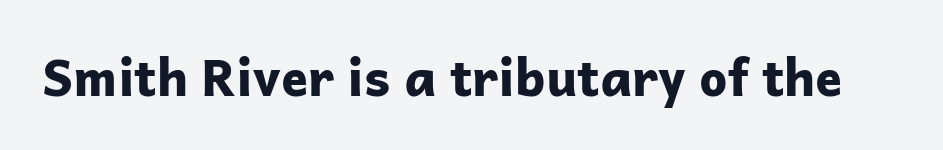
The image shows 50 px bold sans-serif type, upright; set normal letter spacing, not underlined; low stroke contrast and a medium x-height.
